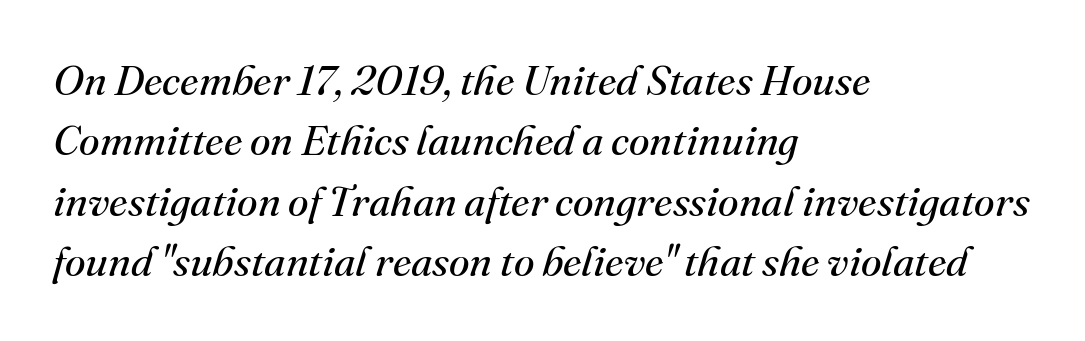
{"serif": "yes", "italic": "yes", "lean": "right", "slant_degrees": 16, "bold": "no", "weight": "regular", "width": "normal", "stroke_contrast": "medium", "x_height": "small", "monospaced": "no", "underline": "no", "align": "left", "line_spacing": "normal", "line_spacing_ratio": 1.44, "letter_spacing": "normal", "letter_spacing_em": 0.0, "glyph_px": 42}
